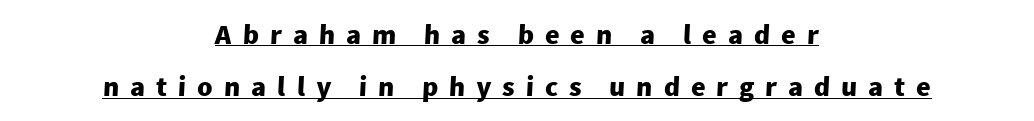
Students, this is bold: see how much ink each stroke carries. Compared with typical body copy, the letter spacing here is much looser. This sample carries an underscore along the baseline area. Spacing verdict: proportional, widths tailored to each character.
